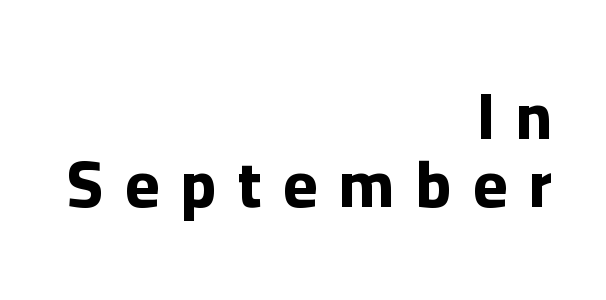
The image shows 65 px bold sans-serif type, upright; set right-aligned, tight line spacing (1.05x), unusually wide letter spacing (+0.33 em), not underlined; low stroke contrast and a medium x-height.
